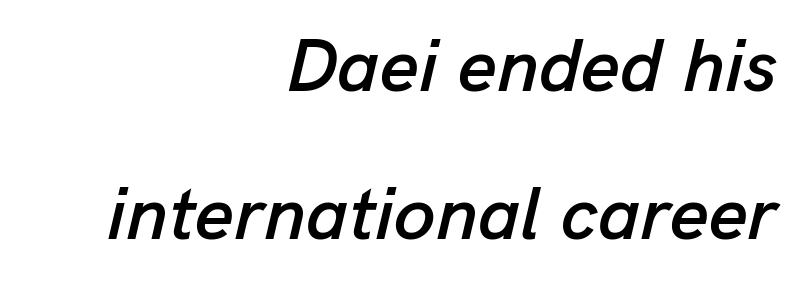
{"italic": "yes", "lean": "right", "slant_degrees": 13, "width": "normal", "stroke_contrast": "low", "x_height": "medium", "monospaced": "no", "underline": "no", "align": "right", "line_spacing": "loose", "line_spacing_ratio": 1.97, "letter_spacing": "normal", "letter_spacing_em": 0.0, "glyph_px": 75}
